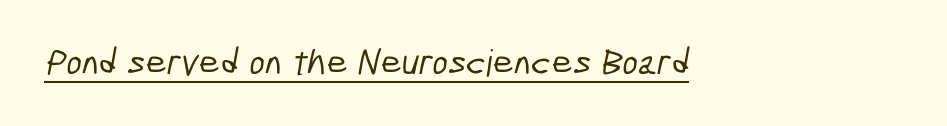
{"serif": "no", "width": "condensed", "stroke_contrast": "low", "x_height": "medium", "monospaced": "no", "underline": "yes", "letter_spacing": "normal", "letter_spacing_em": 0.0, "glyph_px": 37}
